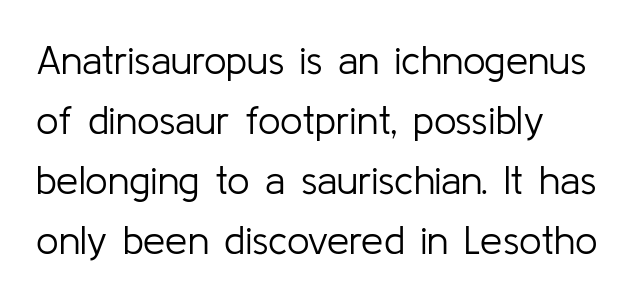
The image shows 40 px light sans-serif type, upright; set left-aligned, normal line spacing (1.5x), normal letter spacing, not underlined; low stroke contrast and a medium x-height.
